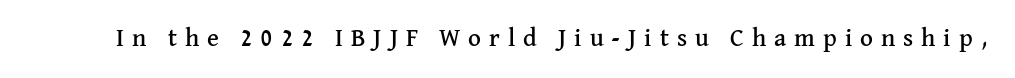
{"italic": "no", "underline": "no", "letter_spacing": "wide", "letter_spacing_em": 0.32, "glyph_px": 25}
